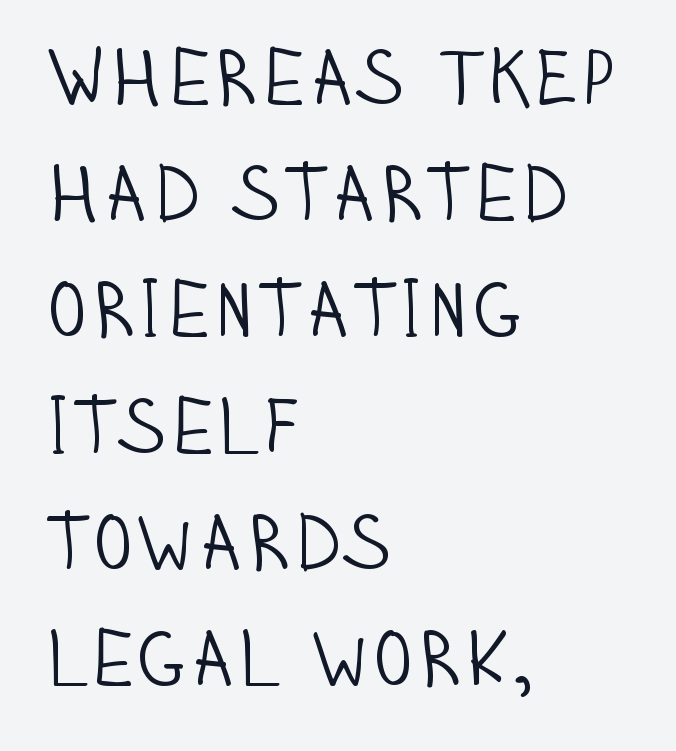
Q: Is the text bold? A: No.
Q: Is the text italic (slanted)? A: No, it is upright.
Q: Is the typeface a serif or a sans-serif typeface? A: Sans-serif.
Q: Is the text underlined? A: No.
Q: How is the paragraph aligned? A: Left-aligned.
Q: Is the spacing between letters normal or unusually wide? A: Normal.
Q: Is the spacing between lines tight, normal or loose? A: Normal.
Q: Width (condensed, normal, or wide)? A: Condensed.
Q: Stroke contrast? A: Low.
Q: x-height? A: Large.
Q: Monospaced? A: No.
